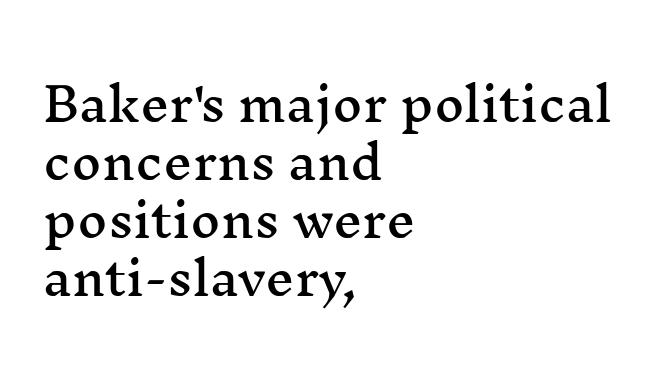
Q: Is the text italic (slanted)? A: No, it is upright.
Q: Is the typeface a serif or a sans-serif typeface? A: Serif.
Q: Is the text underlined? A: No.
Q: How is the paragraph aligned? A: Left-aligned.
Q: Is the spacing between letters normal or unusually wide? A: Normal.
Q: Is the spacing between lines tight, normal or loose? A: Normal.
Q: Width (condensed, normal, or wide)? A: Wide.
Q: Stroke contrast? A: Medium.
Q: x-height? A: Medium.
Q: Monospaced? A: No.
